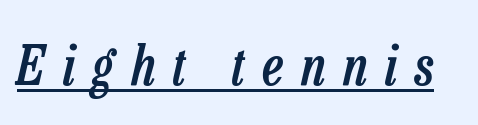
Here the designer chose a conventional face with non-uniform glyph widths. Stems and bowls a touch heavier than normal — semibold. Italic? Definitely — the glyphs are oblique. Is the letter spacing exaggerated? Yes — the characters are pushed far apart. The sample's only ornament is a line tracing under the words.
